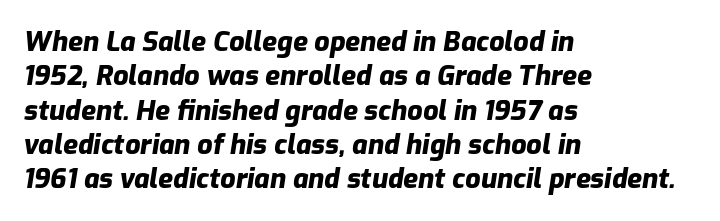
{"italic": "yes", "lean": "right", "slant_degrees": 9, "bold": "yes", "underline": "no", "align": "left", "line_spacing": "normal", "line_spacing_ratio": 1.27, "letter_spacing": "normal", "letter_spacing_em": 0.0, "glyph_px": 27}
